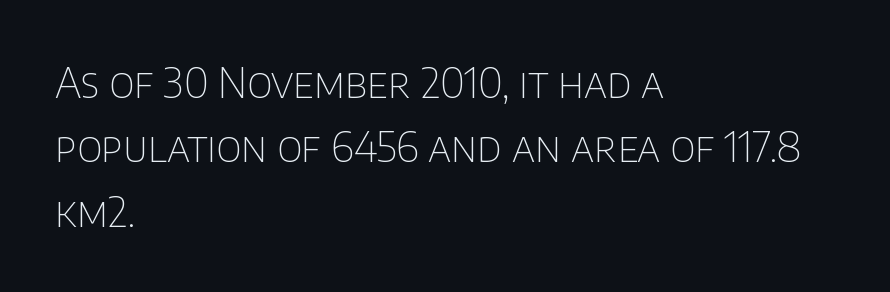
Is the type heavy? It reads as light-to-regular instead. Just letters on the line, the space beneath them empty. Line beginnings align vertically; line endings do not. Look at the tracking — it's just the regular setting, nothing added.
